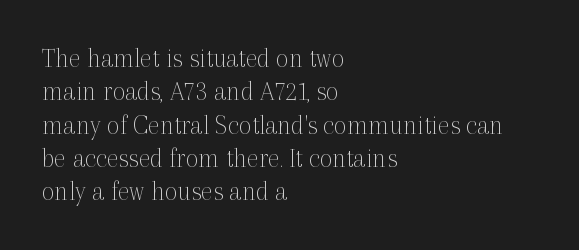
No heavy texture on the line: the type isn't bold. These lines are rendered in a variable-pitch font. Does extra space separate the letters? No, they use regular spacing. Letterform terminals end in serifs throughout the passage. Ordinary non-slanted type is in use. The passage shown is not underscored anywhere.
